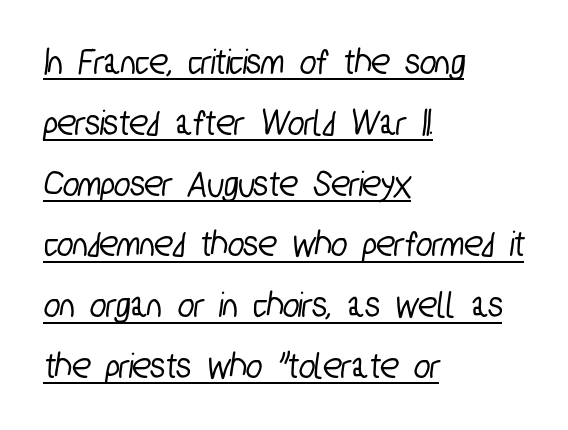
The image shows 38 px condensed sans-serif type; set left-aligned, normal line spacing (1.6x), normal letter spacing, underlined; low stroke contrast and a medium x-height.
